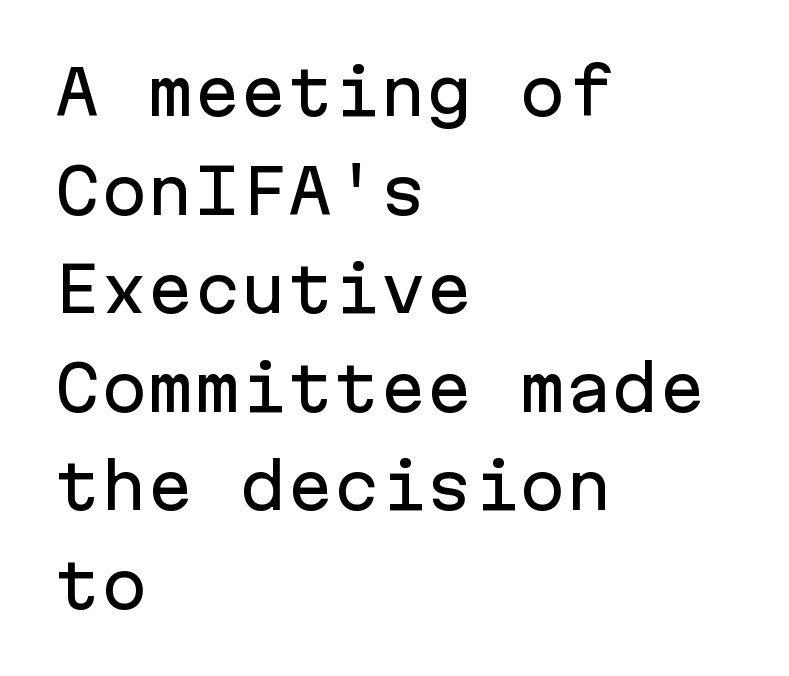
The image shows 62 px sans-serif type, upright, monospaced; set left-aligned, normal line spacing (1.59x), normal letter spacing, not underlined; low stroke contrast and a medium x-height.
